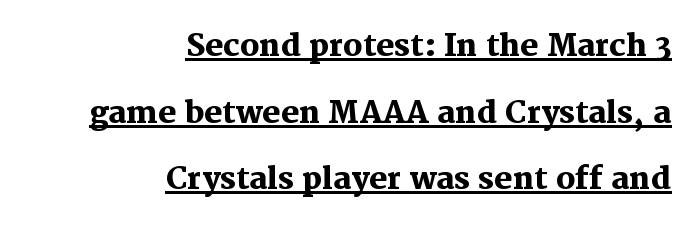
Yep, those are serifs on the letters. Ordinary non-slanted type is in use. Vertical spacing — loose. Do the characters align in a grid? No, the font is proportional. Underlined type. Visually the block forms a straight wall on the right and a jagged coastline on the left.
